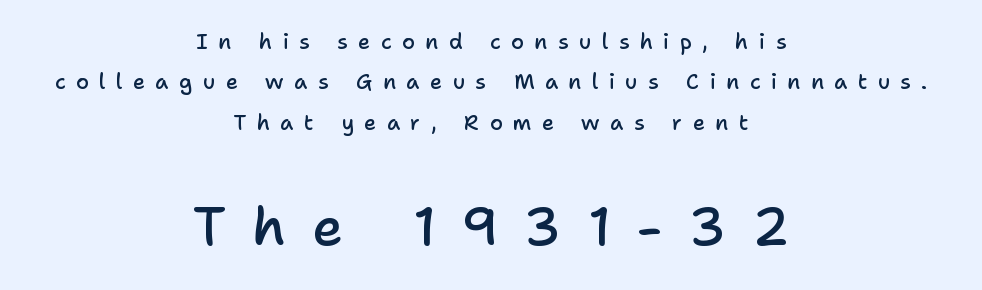
Q: Is the text bold? A: Semi-bold.
Q: Is the text italic (slanted)? A: No, it is upright.
Q: Is the typeface a serif or a sans-serif typeface? A: Sans-serif.
Q: Is the text underlined? A: No.
Q: How is the paragraph aligned? A: Centered.
Q: Is the spacing between letters normal or unusually wide? A: Unusually wide.
Q: Is the spacing between lines tight, normal or loose? A: Loose.
Q: Which block of text is set in a larger size, the first (top) or the second (bottom)? A: The second (bottom) one.
Q: Width (condensed, normal, or wide)? A: Normal.
Q: Stroke contrast? A: Low.
Q: x-height? A: Medium.
Q: Monospaced? A: No.
